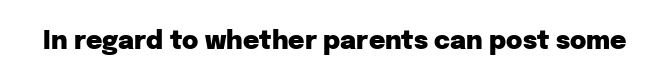
Underlining? Definitely not there. Strong, thick strokes mark this as bold type. This sample uses an upright cut, with every glyph sitting square on the baseline. A typesetter would call this zero additional tracking.
